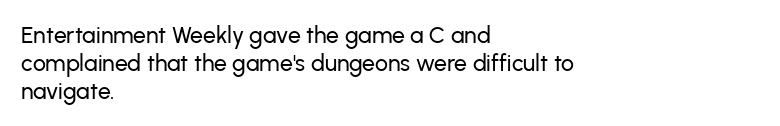
Q: Is the text italic (slanted)? A: No, it is upright.
Q: Is the text underlined? A: No.
Q: How is the paragraph aligned? A: Left-aligned.
Q: Is the spacing between letters normal or unusually wide? A: Normal.
